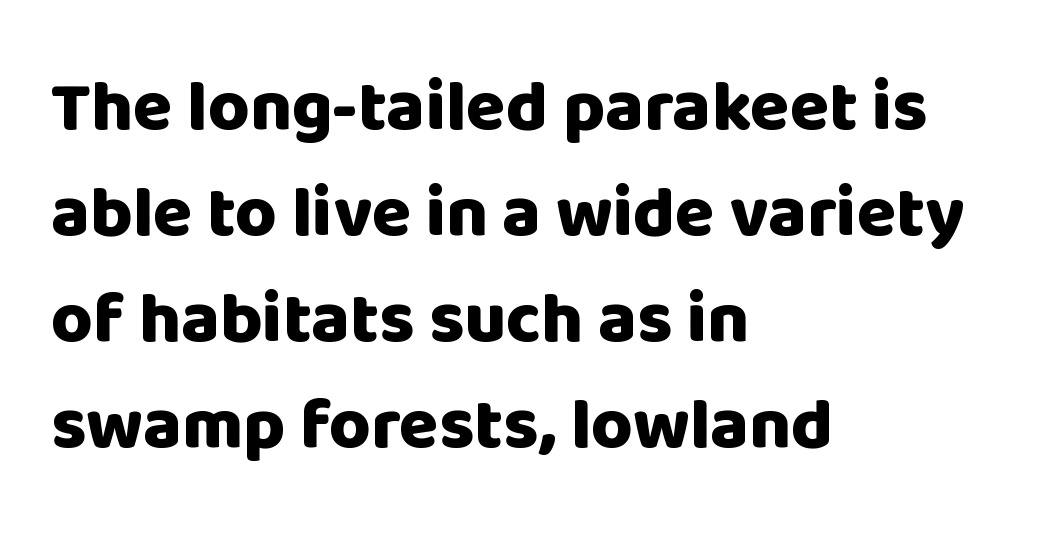
The image shows 72 px heavy sans-serif type, upright; set left-aligned, normal line spacing (1.47x), normal letter spacing, not underlined; low stroke contrast and a large x-height.
